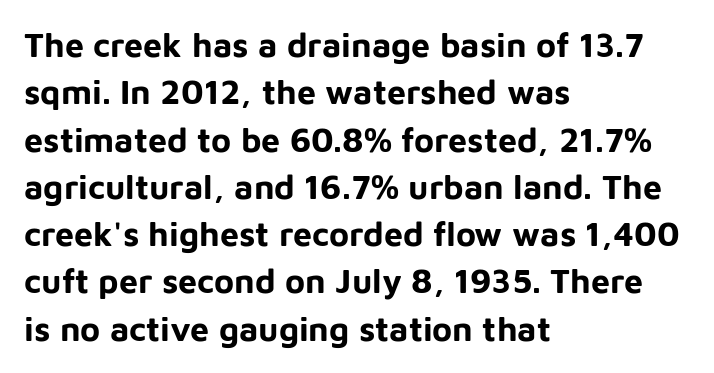
The image shows 34 px bold sans-serif type, upright; set left-aligned, normal line spacing (1.39x), normal letter spacing, not underlined; low stroke contrast and a medium x-height.
